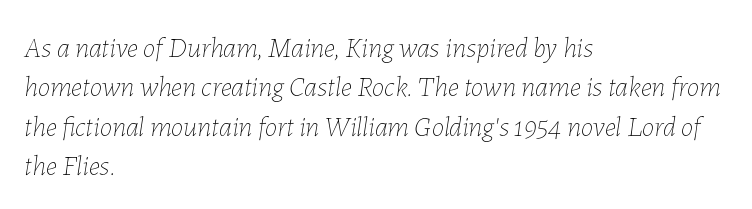
Q: Is the text bold? A: No.
Q: Is the text italic (slanted)? A: Yes, it leans right by about 7 degrees.
Q: Is the text underlined? A: No.
Q: How is the paragraph aligned? A: Left-aligned.
Q: Is the spacing between letters normal or unusually wide? A: Normal.
Q: Is the spacing between lines tight, normal or loose? A: Normal.
Q: Width (condensed, normal, or wide)? A: Normal.
Q: Stroke contrast? A: Low.
Q: x-height? A: Medium.
Q: Monospaced? A: No.
